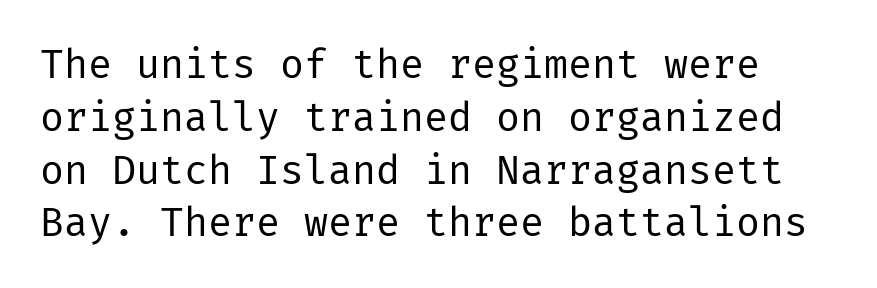
The image shows 40 px regular-weight sans-serif type, upright; set normal line spacing (1.32x), normal letter spacing, not underlined; low stroke contrast and a medium x-height.
